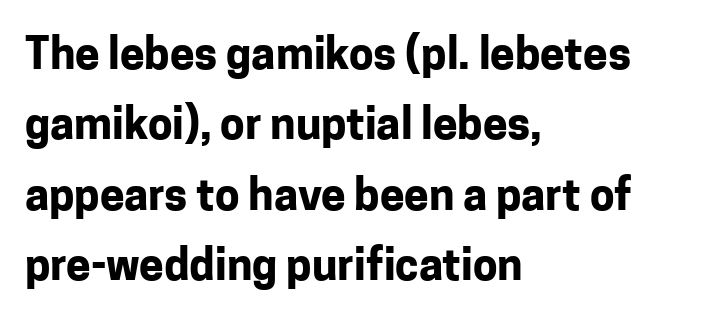
{"serif": "no", "italic": "no", "bold": "yes", "weight": "bold", "width": "normal", "stroke_contrast": "low", "x_height": "medium", "monospaced": "no", "underline": "no", "align": "left", "line_spacing": "normal", "line_spacing_ratio": 1.6, "letter_spacing": "normal", "letter_spacing_em": 0.0, "glyph_px": 44}
